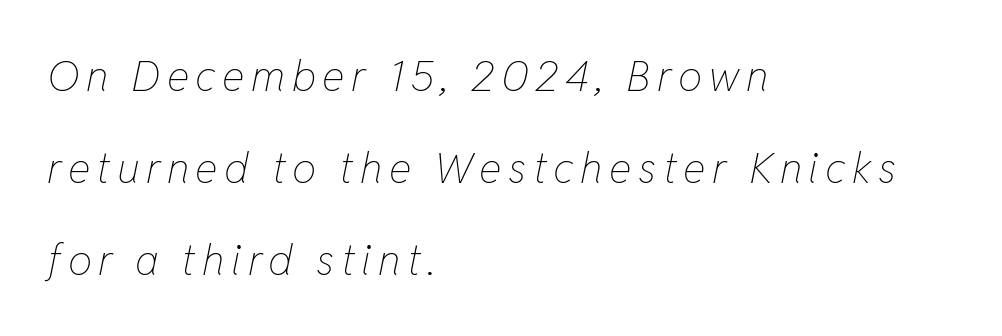
Q: Is the text bold? A: No.
Q: Is the text italic (slanted)? A: Yes, it leans right by about 11 degrees.
Q: Is the text underlined? A: No.
Q: How is the paragraph aligned? A: Left-aligned.
Q: Is the spacing between lines tight, normal or loose? A: Loose.
Q: Width (condensed, normal, or wide)? A: Condensed.
Q: Stroke contrast? A: Low.
Q: x-height? A: Medium.
Q: Monospaced? A: No.
